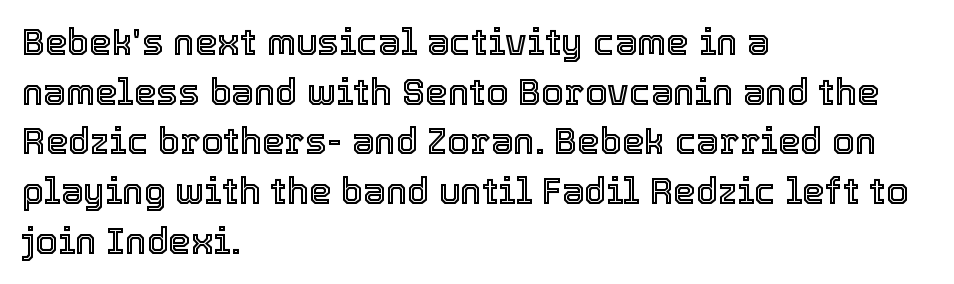
{"italic": "no", "width": "normal", "x_height": "medium", "monospaced": "no", "underline": "no", "align": "left", "line_spacing": "normal", "line_spacing_ratio": 1.38, "letter_spacing": "normal", "letter_spacing_em": 0.0, "glyph_px": 36}
